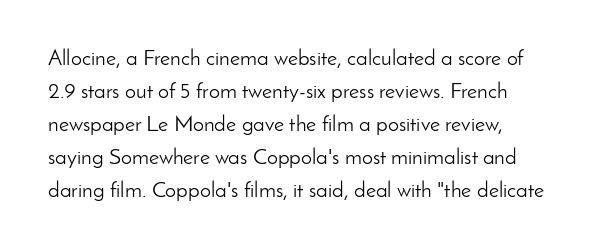
{"italic": "no", "bold": "no", "underline": "no", "line_spacing": "normal", "line_spacing_ratio": 1.5, "letter_spacing": "normal", "letter_spacing_em": 0.0, "glyph_px": 22}
